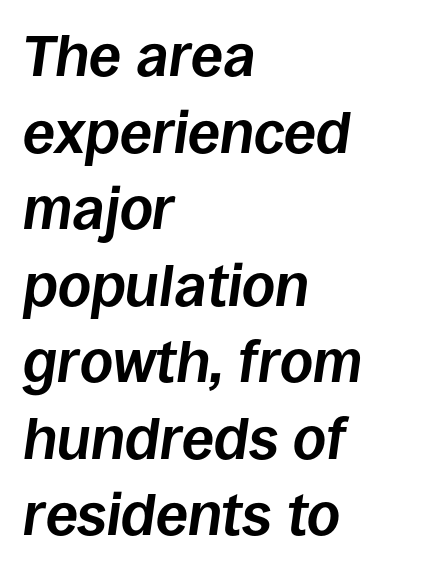
The image shows 58 px bold type, italic (leaning right); set left-aligned, normal line spacing (1.32x), normal letter spacing, not underlined; low stroke contrast and a large x-height.
